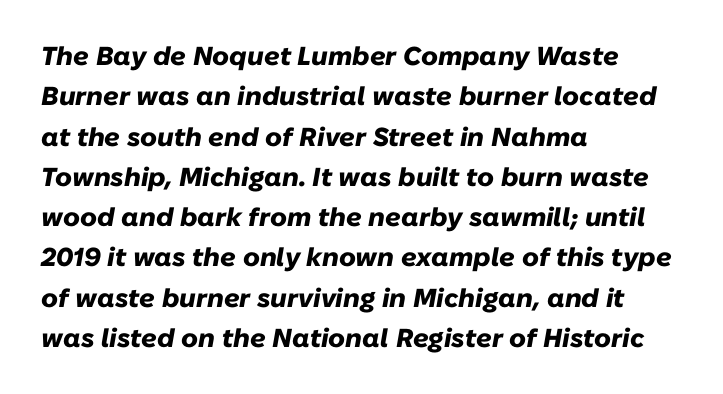
Students, observe: this is what conventionally led text looks like. Emphasis-style slanted type is in use. A clean baseline with only descenders dipping below it. Caption: standard tracking, unaltered. The passage shown is emphatically bold.
